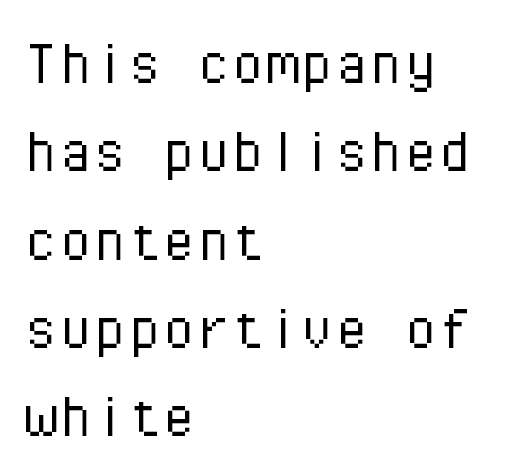
Left-aligned paragraph, ragged on the right. What kind of face is this? One without serifs — a sans. The type is set solid horizontally, with unmodified tracking. Nobody drew a line under any word here. Here the designer chose a console-style face with uniform glyph widths. The lettering holds an erect, upright posture throughout.
